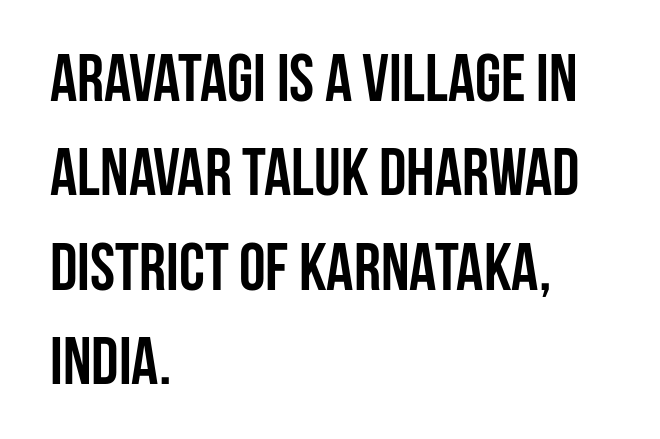
{"serif": "no", "italic": "no", "bold": "yes", "weight": "semibold", "width": "condensed", "stroke_contrast": "low", "x_height": "large", "monospaced": "no", "underline": "no", "align": "left", "line_spacing": "normal", "line_spacing_ratio": 1.41, "letter_spacing": "normal", "letter_spacing_em": 0.0, "glyph_px": 67}
